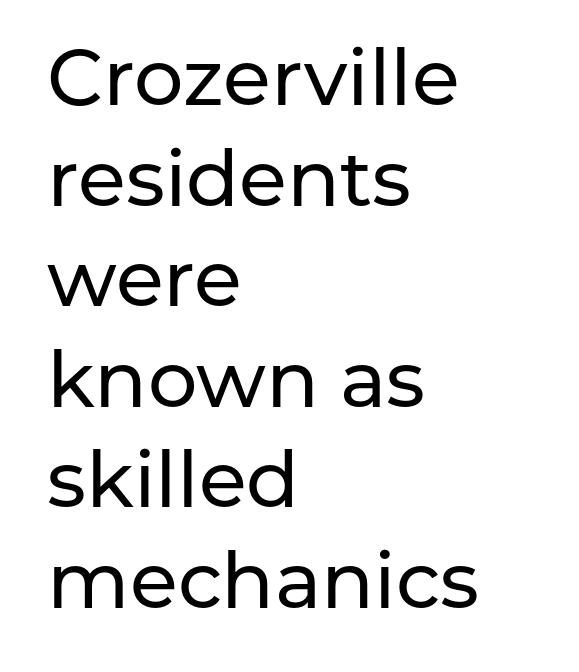
{"serif": "no", "italic": "no", "width": "normal", "stroke_contrast": "low", "x_height": "medium", "monospaced": "no", "underline": "no", "align": "left", "line_spacing": "normal", "line_spacing_ratio": 1.29, "letter_spacing": "normal", "letter_spacing_em": 0.0, "glyph_px": 78}
